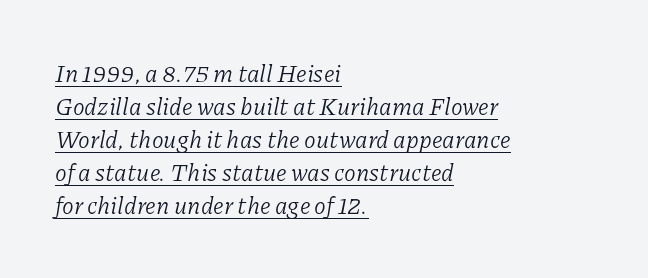
The image shows 24 px text type, italic (leaning right); set left-aligned, normal line spacing (1.38x), normal letter spacing, underlined.
